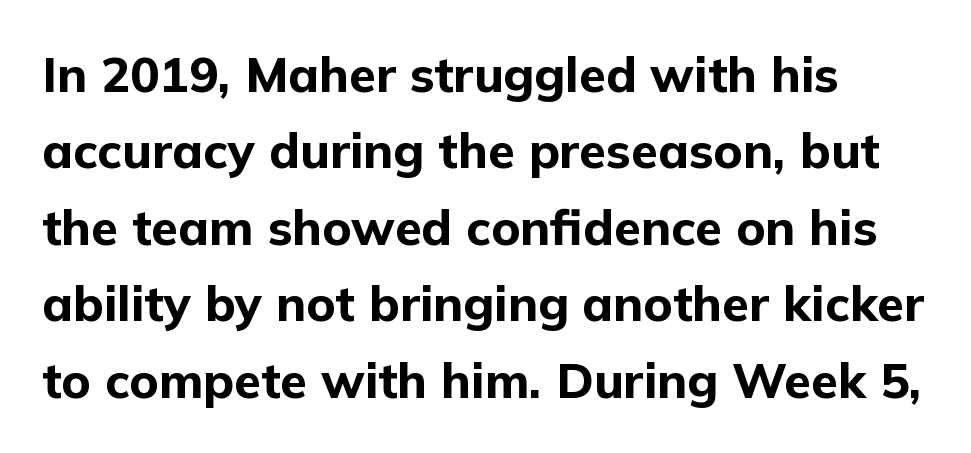
The image shows 49 px bold sans-serif type, upright; set left-aligned, normal line spacing (1.56x), normal letter spacing, not underlined; low stroke contrast and a medium x-height.
